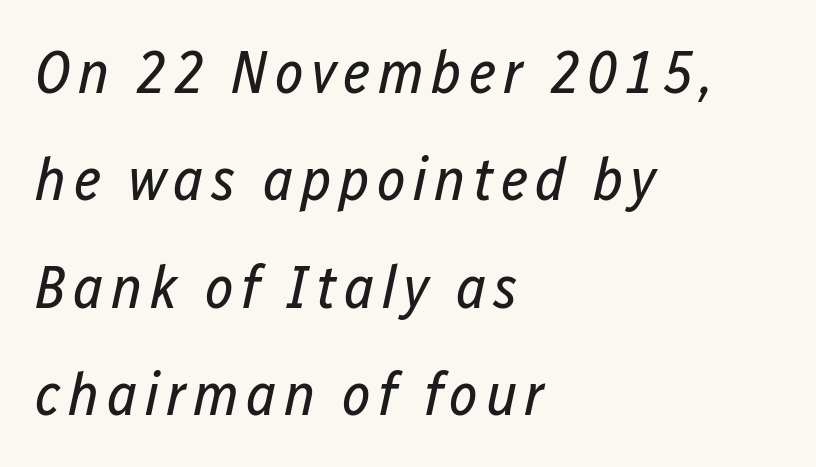
The image shows 61 px regular-weight, condensed type, italic (leaning right); set left-aligned, line spacing 1.76x, not underlined; low stroke contrast and a medium x-height.
